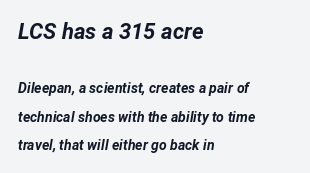
The image shows 22 px bold type, italic (leaning right); set left-aligned, loose line spacing (2.03x), normal letter spacing, not underlined; the first (top) block is 1.57x larger.
